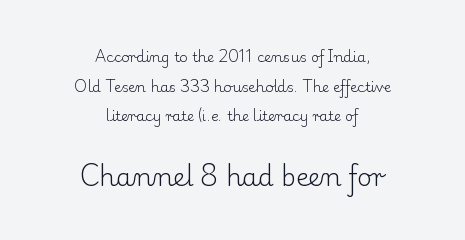
Q: Is the text bold? A: No.
Q: Is the text italic (slanted)? A: No, it is upright.
Q: Is the text underlined? A: No.
Q: How is the paragraph aligned? A: Centered.
Q: Is the spacing between letters normal or unusually wide? A: Normal.
Q: Is the spacing between lines tight, normal or loose? A: Loose.
Q: Which block of text is set in a larger size, the first (top) or the second (bottom)? A: The second (bottom) one.
